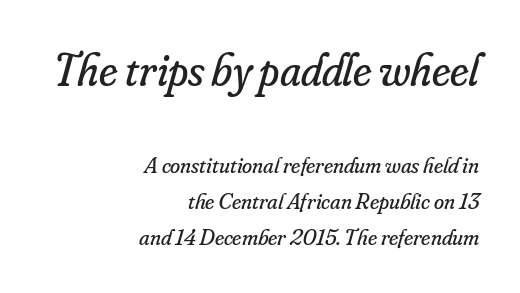
The image shows 46 px regular-weight serif type, italic (leaning right); set right-aligned, normal line spacing (1.57x), normal letter spacing, not underlined; the first (top) block is 2.0x larger; low stroke contrast and a small x-height.
